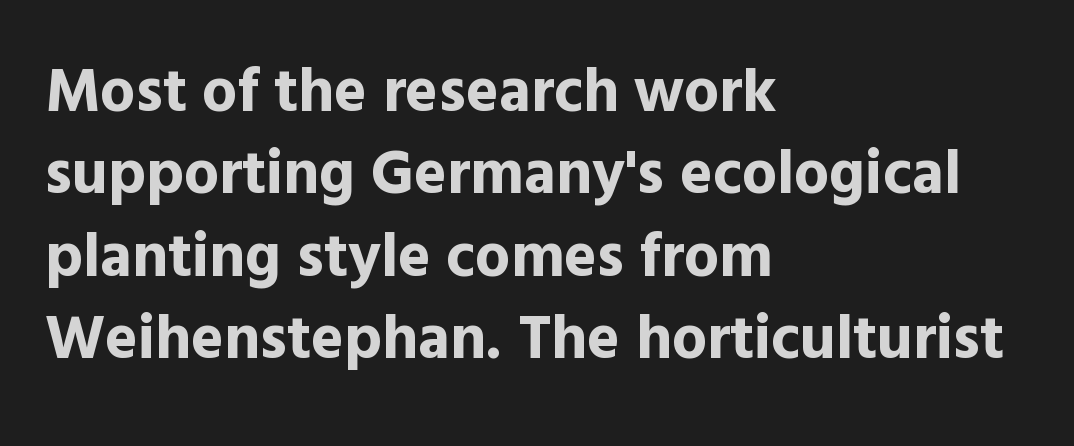
{"serif": "no", "italic": "no", "bold": "yes", "weight": "bold", "width": "normal", "x_height": "medium", "monospaced": "no", "underline": "no", "align": "left", "line_spacing": "normal", "line_spacing_ratio": 1.33, "letter_spacing": "normal", "letter_spacing_em": 0.0, "glyph_px": 62}
